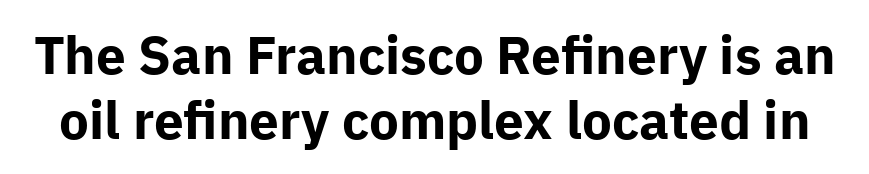
Q: Is the text bold? A: Yes.
Q: Is the text italic (slanted)? A: No, it is upright.
Q: Is the typeface a serif or a sans-serif typeface? A: Sans-serif.
Q: Is the text underlined? A: No.
Q: Is the spacing between letters normal or unusually wide? A: Normal.
Q: Width (condensed, normal, or wide)? A: Normal.
Q: Stroke contrast? A: Low.
Q: x-height? A: Medium.
Q: Monospaced? A: No.
